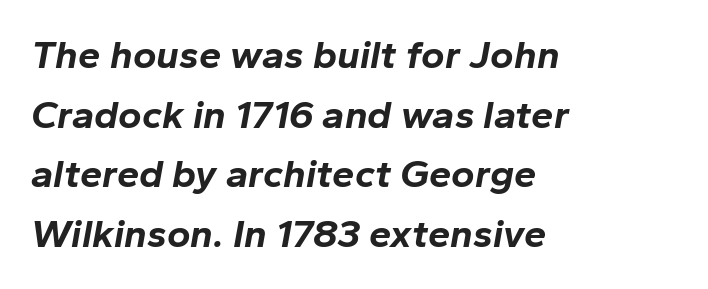
The lines are quadded left. Character widths vary here, with narrow letters taking less room than wide ones. The axis of the letterforms is tilted away from vertical. This block has exactly the height ordinary leading produces. Nothing unusual about the tracking: characters are spaced as the font intends.
